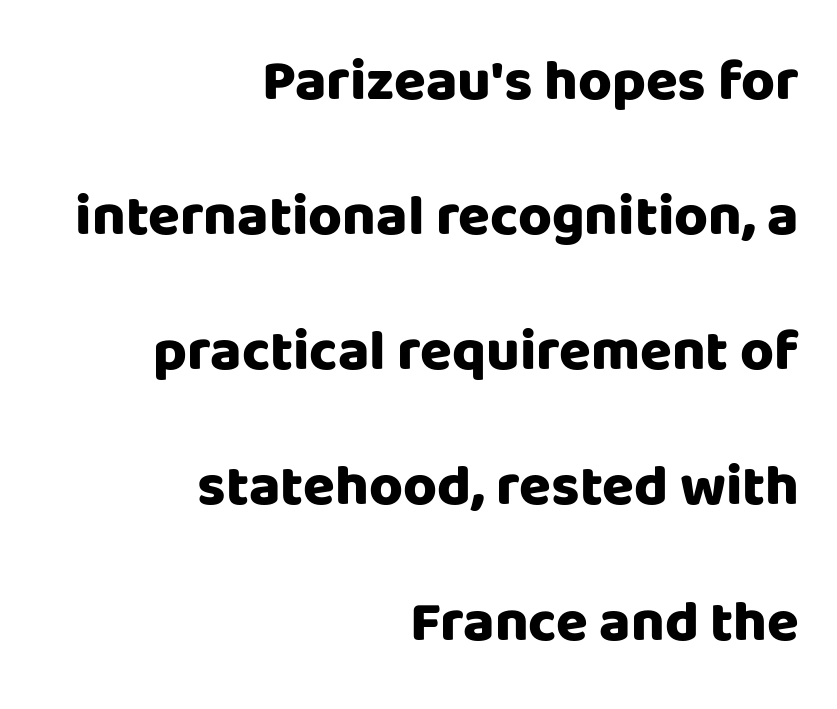
Q: Is the text bold? A: Yes.
Q: Is the text italic (slanted)? A: No, it is upright.
Q: Is the typeface a serif or a sans-serif typeface? A: Sans-serif.
Q: Is the text underlined? A: No.
Q: How is the paragraph aligned? A: Right-aligned.
Q: Is the spacing between letters normal or unusually wide? A: Normal.
Q: Is the spacing between lines tight, normal or loose? A: Loose.
Q: Width (condensed, normal, or wide)? A: Normal.
Q: Stroke contrast? A: Low.
Q: x-height? A: Large.
Q: Monospaced? A: No.
